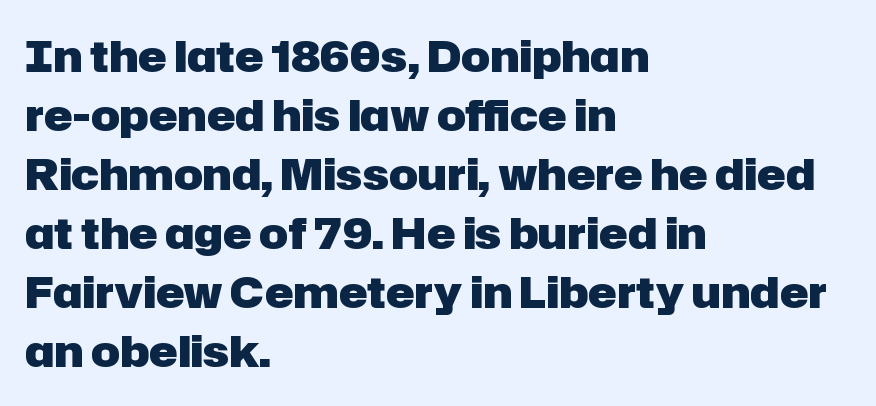
The image shows 43 px heavy sans-serif type, upright; set left-aligned, normal line spacing (1.37x), normal letter spacing, not underlined; low stroke contrast and a medium x-height.
